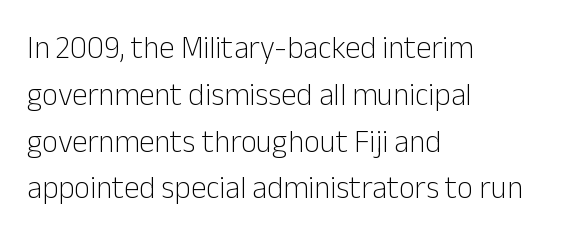
{"serif": "no", "italic": "no", "bold": "no", "weight": "light", "width": "normal", "stroke_contrast": "low", "x_height": "medium", "monospaced": "no", "underline": "no", "align": "left", "line_spacing": "normal", "line_spacing_ratio": 1.51, "letter_spacing": "normal", "letter_spacing_em": 0.0, "glyph_px": 31}
